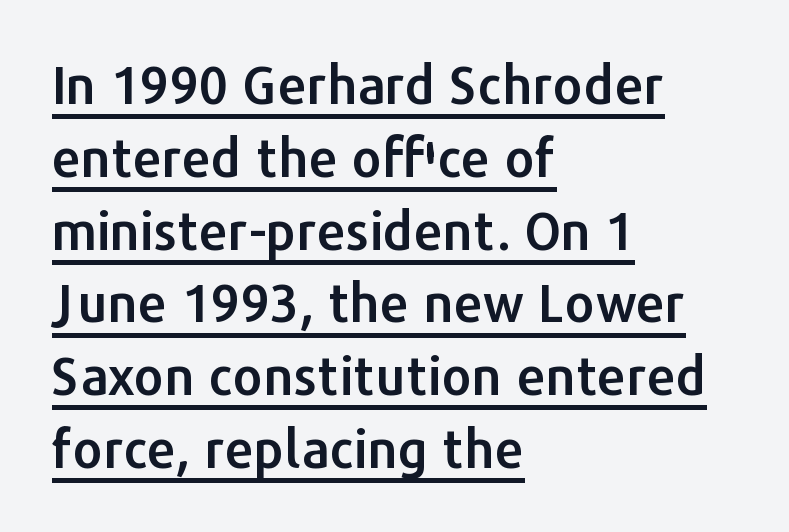
The image shows 52 px sans-serif type, upright; set left-aligned, normal line spacing (1.4x), normal letter spacing, underlined; low stroke contrast and a medium x-height.
